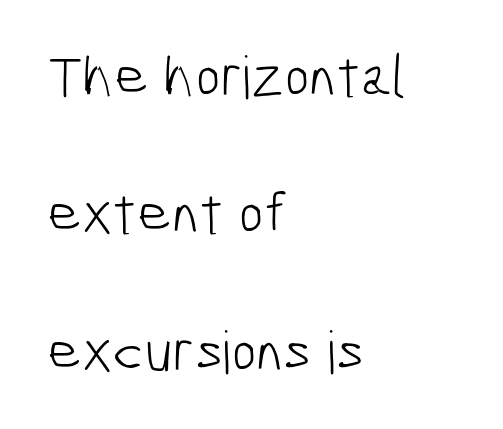
{"serif": "no", "bold": "no", "weight": "light", "width": "condensed", "stroke_contrast": "low", "x_height": "medium", "monospaced": "no", "underline": "no", "align": "left", "line_spacing": "loose", "line_spacing_ratio": 2.33, "letter_spacing": "normal", "letter_spacing_em": 0.0, "glyph_px": 59}
